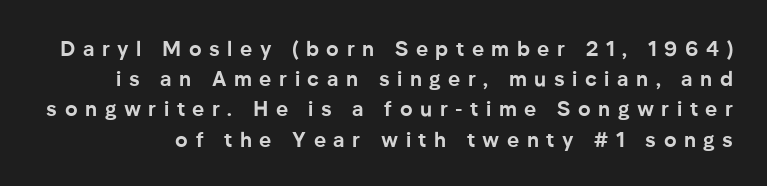
Q: Is the text bold? A: Yes.
Q: Is the text italic (slanted)? A: No, it is upright.
Q: Is the text underlined? A: No.
Q: Is the spacing between letters normal or unusually wide? A: Unusually wide.
Q: Is the spacing between lines tight, normal or loose? A: Normal.
